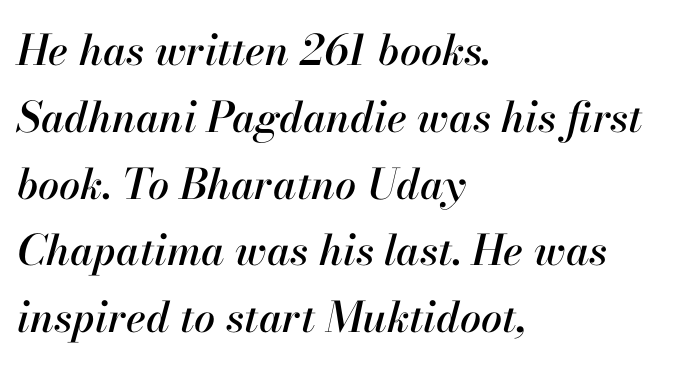
Q: Is the text italic (slanted)? A: Yes, it leans right by about 13 degrees.
Q: Is the text underlined? A: No.
Q: How is the paragraph aligned? A: Left-aligned.
Q: Is the spacing between letters normal or unusually wide? A: Normal.
Q: Is the spacing between lines tight, normal or loose? A: Normal.
Q: Width (condensed, normal, or wide)? A: Normal.
Q: Stroke contrast? A: High.
Q: x-height? A: Small.
Q: Monospaced? A: No.
